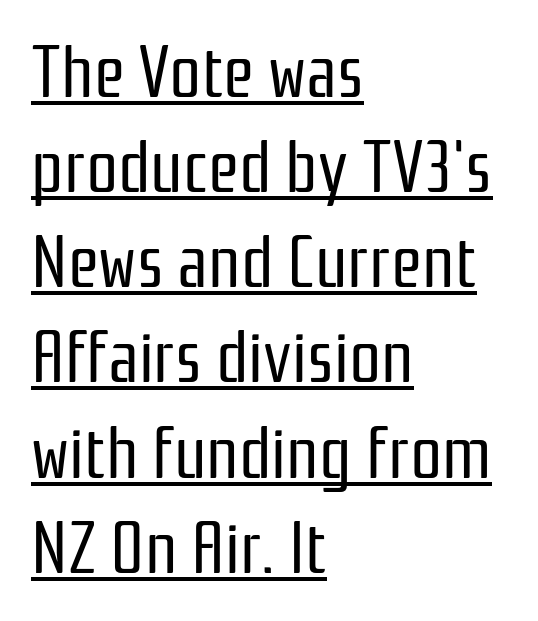
{"serif": "no", "italic": "no", "bold": "no", "weight": "regular", "width": "condensed", "stroke_contrast": "low", "x_height": "medium", "monospaced": "no", "underline": "yes", "align": "left", "line_spacing": "normal", "line_spacing_ratio": 1.34, "letter_spacing": "normal", "letter_spacing_em": 0.0, "glyph_px": 71}
